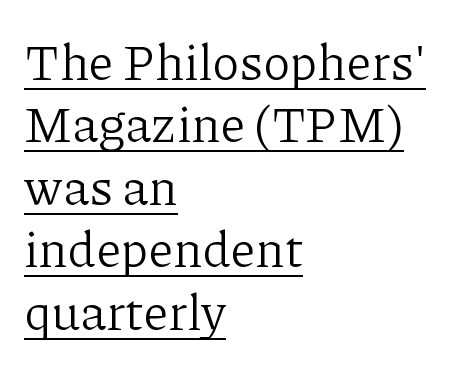
{"serif": "yes", "italic": "no", "bold": "no", "weight": "light", "width": "normal", "stroke_contrast": "low", "x_height": "medium", "monospaced": "no", "underline": "yes", "align": "left", "line_spacing": "normal", "line_spacing_ratio": 1.25, "letter_spacing": "normal", "letter_spacing_em": 0.0, "glyph_px": 50}
